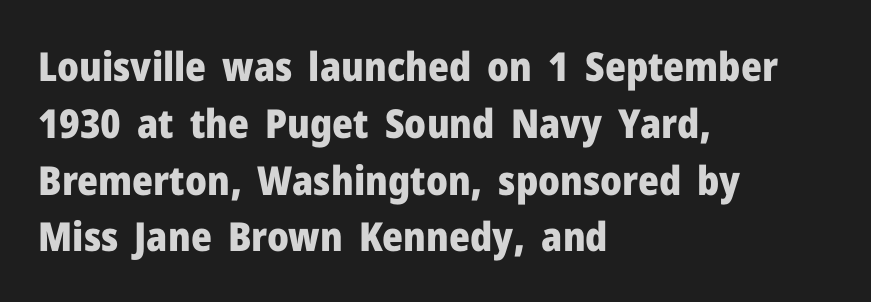
Every stem runs plumb, perpendicular to the baseline. Is this a fixed-width face? No — the glyphs have proportional, varying widths. Short note: letters normally spaced. The face used here has the dense, thick strokes of a bold. Vertical spacing — default. The text was rendered using a sans face with plain stroke endings.
